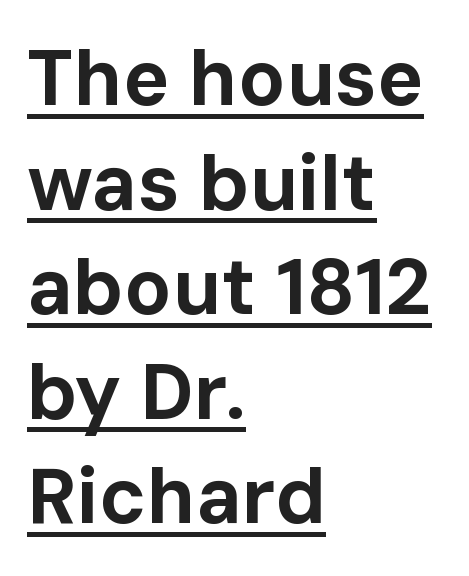
The image shows 78 px bold sans-serif type, upright; set left-aligned, normal line spacing (1.34x), normal letter spacing, underlined; low stroke contrast and a medium x-height.
